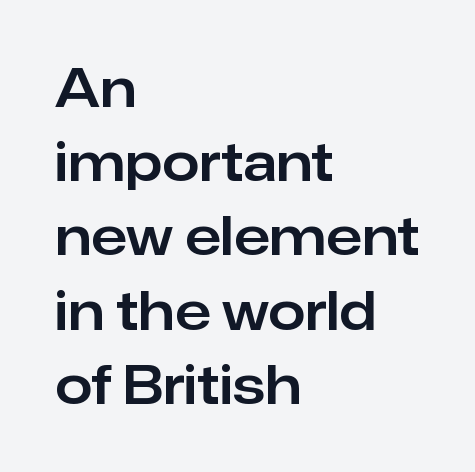
Q: Is the text italic (slanted)? A: No, it is upright.
Q: Is the typeface a serif or a sans-serif typeface? A: Sans-serif.
Q: Is the text underlined? A: No.
Q: How is the paragraph aligned? A: Left-aligned.
Q: Is the spacing between letters normal or unusually wide? A: Normal.
Q: Is the spacing between lines tight, normal or loose? A: Normal.
Q: Width (condensed, normal, or wide)? A: Normal.
Q: Stroke contrast? A: Low.
Q: x-height? A: Medium.
Q: Monospaced? A: No.
